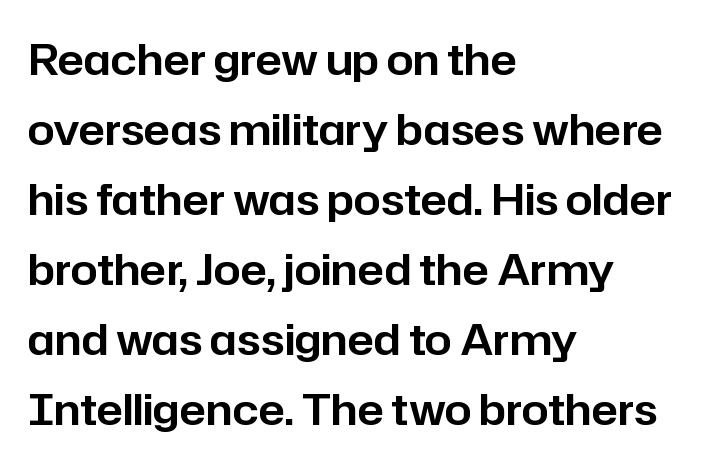
{"serif": "no", "italic": "no", "width": "normal", "stroke_contrast": "low", "x_height": "medium", "monospaced": "no", "underline": "no", "align": "left", "line_spacing": "normal", "line_spacing_ratio": 1.63, "letter_spacing": "normal", "letter_spacing_em": 0.0, "glyph_px": 43}
